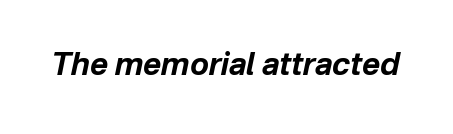
Check under the words: just untouched page. Here the designer chose a conventional face with non-uniform glyph widths. Tall strokes in this sample are angled rather than plumb. I'd describe the lettering as bold — thick and assertive. The tracking reads as untouched default to a designer's eye.
